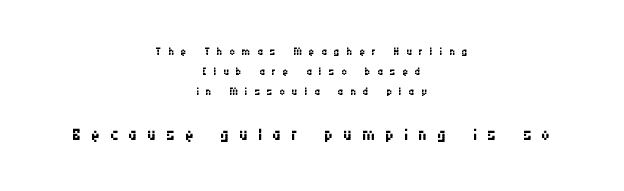
{"italic": "no", "bold": "no", "underline": "no", "align": "center", "line_spacing": "normal", "line_spacing_ratio": 1.25, "letter_spacing": "wide", "letter_spacing_em": 0.42, "larger_block": "second", "size_ratio": 1.5, "glyph_px": 24}
